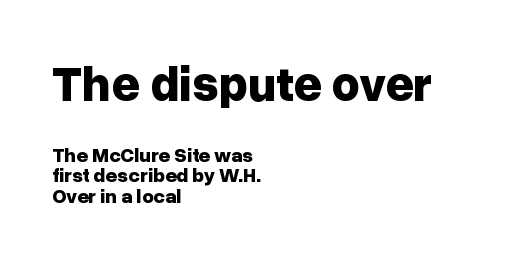
Vertically, the passage feels compressed, each row crowding the next. The lines are quadded left. The glyphs in this specimen are sans serif. Each letter keeps its own natural width here, so spacing adapts to shape. The letterforms sit shoulder to shoulder at normal distance. Glance below the letters and you will spot only blank space.
